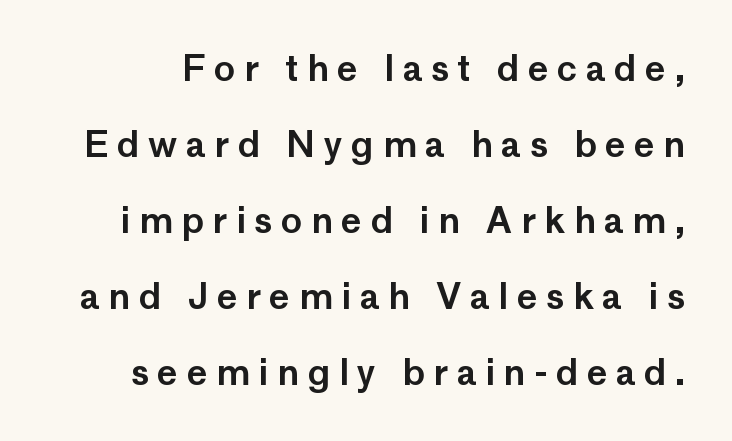
Serifs: no, the terminals of the letterforms are clean. The space between consecutive lines is lavish. Honestly, there is no underline to notice here at all. The lettering stays uniformly vertical, giving the passage a roman look. The face used here is rendered with a markedly widened letterfit. Spacing verdict: proportional, widths tailored to each character.
